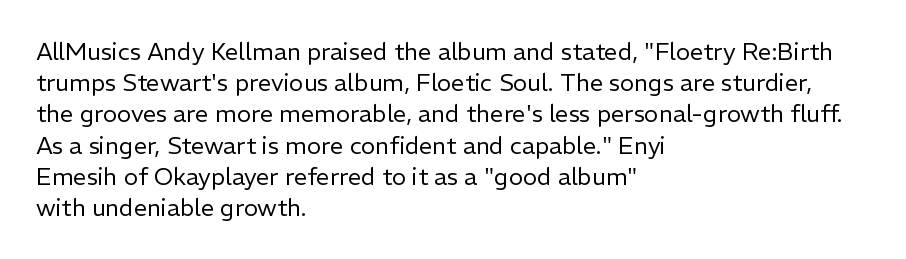
Q: Is the text bold? A: No.
Q: Is the text italic (slanted)? A: No, it is upright.
Q: Is the text underlined? A: No.
Q: How is the paragraph aligned? A: Left-aligned.
Q: Is the spacing between letters normal or unusually wide? A: Normal.
Q: Is the spacing between lines tight, normal or loose? A: Normal.
